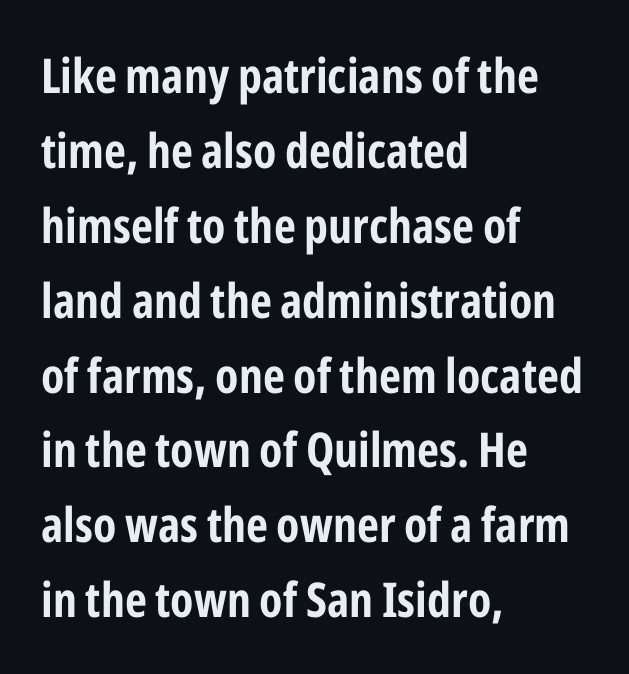
Q: Is the text bold? A: Yes.
Q: Is the text italic (slanted)? A: No, it is upright.
Q: Is the typeface a serif or a sans-serif typeface? A: Sans-serif.
Q: Is the text underlined? A: No.
Q: How is the paragraph aligned? A: Left-aligned.
Q: Is the spacing between letters normal or unusually wide? A: Normal.
Q: Is the spacing between lines tight, normal or loose? A: Normal.
Q: Width (condensed, normal, or wide)? A: Condensed.
Q: Stroke contrast? A: Low.
Q: x-height? A: Medium.
Q: Monospaced? A: No.
